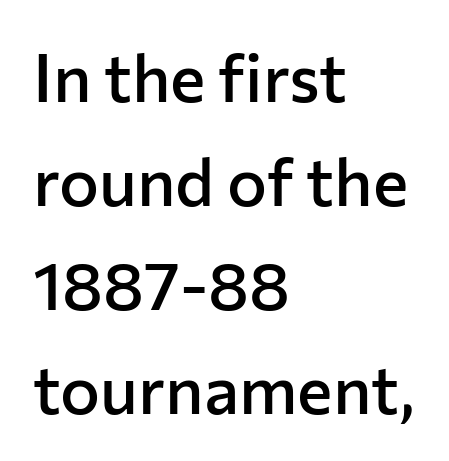
The image shows 67 px semibold sans-serif type, upright; set left-aligned, normal line spacing (1.55x), normal letter spacing, not underlined; low stroke contrast and a medium x-height.
